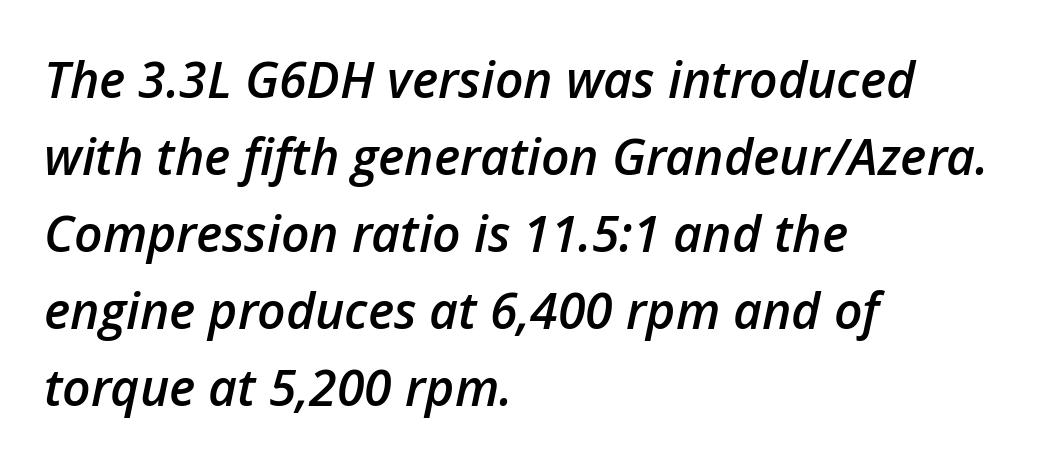
{"italic": "yes", "lean": "right", "slant_degrees": 12, "bold": "semi", "weight": "semibold", "width": "normal", "stroke_contrast": "low", "x_height": "medium", "monospaced": "no", "underline": "no", "align": "left", "line_spacing": "normal", "line_spacing_ratio": 1.54, "letter_spacing": "normal", "letter_spacing_em": 0.0, "glyph_px": 50}
